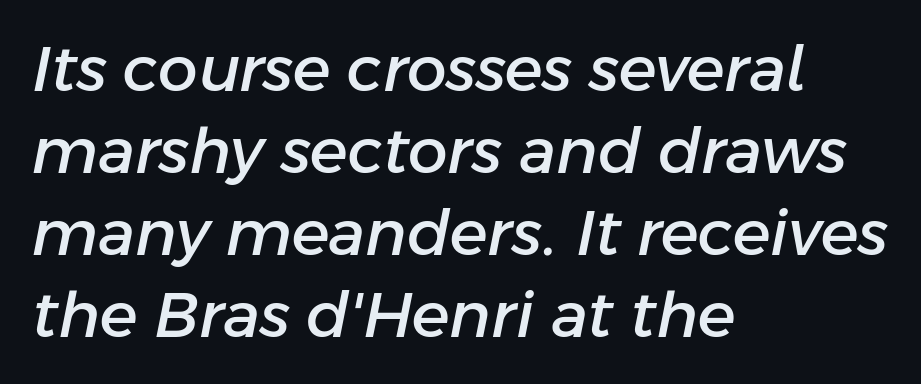
The image shows 63 px text type, italic (leaning right); set left-aligned, normal line spacing (1.3x), normal letter spacing, not underlined; low stroke contrast and a medium x-height.
